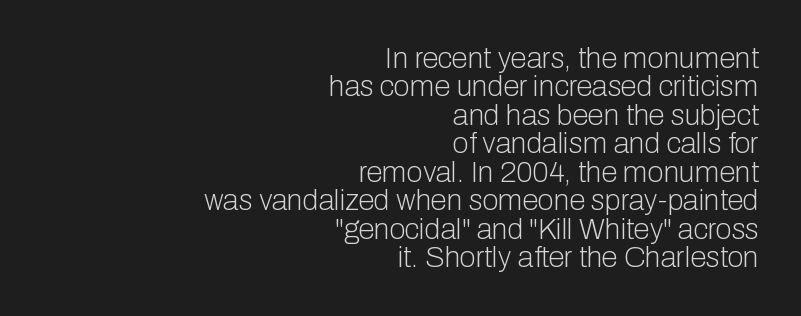
The image shows 29 px light sans-serif type, upright; set right-aligned, tight line spacing (0.98x), normal letter spacing, not underlined; low stroke contrast and a medium x-height.
